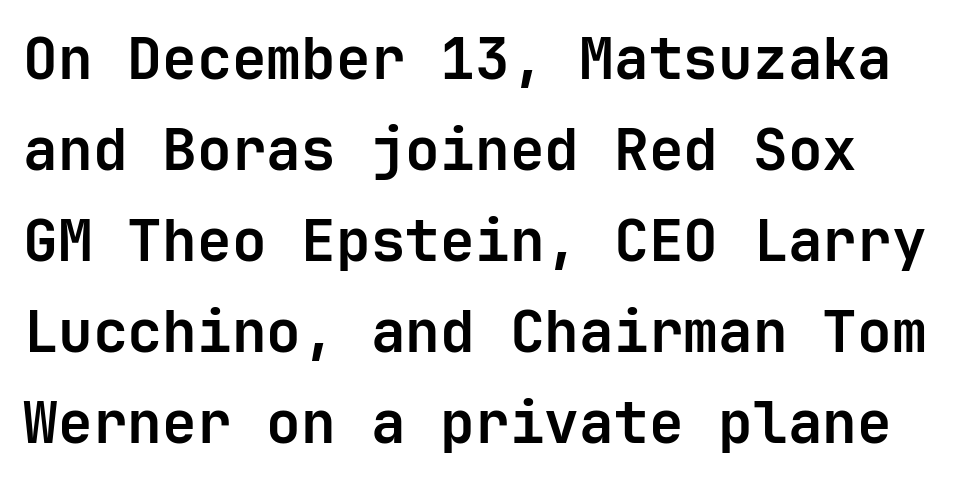
Q: Is the text bold? A: Yes.
Q: Is the text italic (slanted)? A: No, it is upright.
Q: Is the typeface a serif or a sans-serif typeface? A: Sans-serif.
Q: Is the text underlined? A: No.
Q: How is the paragraph aligned? A: Left-aligned.
Q: Is the spacing between letters normal or unusually wide? A: Normal.
Q: Is the spacing between lines tight, normal or loose? A: Normal.
Q: Width (condensed, normal, or wide)? A: Normal.
Q: Stroke contrast? A: Low.
Q: x-height? A: Medium.
